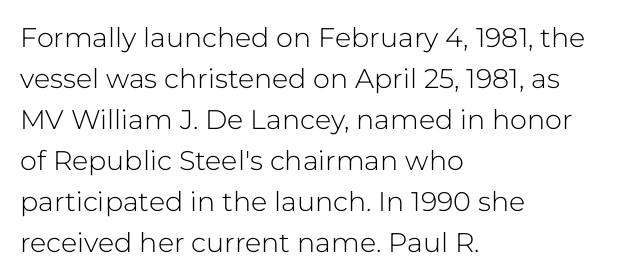
On a weight scale, this lands at 450 or below. The passage shown has conventional tracking throughout. A normal amount of white space separates one row of letters from the next. The rag falls on the right side of this text block.
